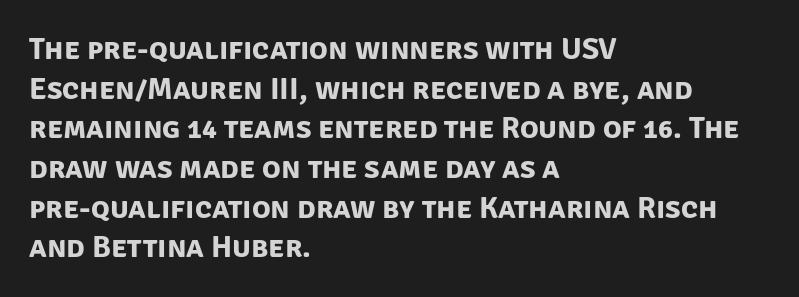
Q: Is the text bold? A: Yes.
Q: Is the typeface a serif or a sans-serif typeface? A: Sans-serif.
Q: Is the text underlined? A: No.
Q: How is the paragraph aligned? A: Left-aligned.
Q: Is the spacing between letters normal or unusually wide? A: Normal.
Q: Is the spacing between lines tight, normal or loose? A: Normal.
Q: Width (condensed, normal, or wide)? A: Normal.
Q: Stroke contrast? A: Low.
Q: x-height? A: Large.
Q: Monospaced? A: No.
